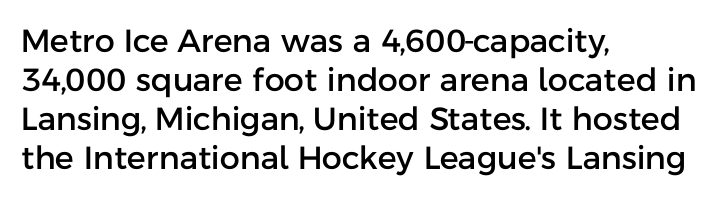
{"serif": "no", "italic": "no", "width": "normal", "stroke_contrast": "low", "x_height": "medium", "monospaced": "no", "underline": "no", "align": "left", "line_spacing_ratio": 1.22, "letter_spacing": "normal", "letter_spacing_em": 0.0, "glyph_px": 32}
